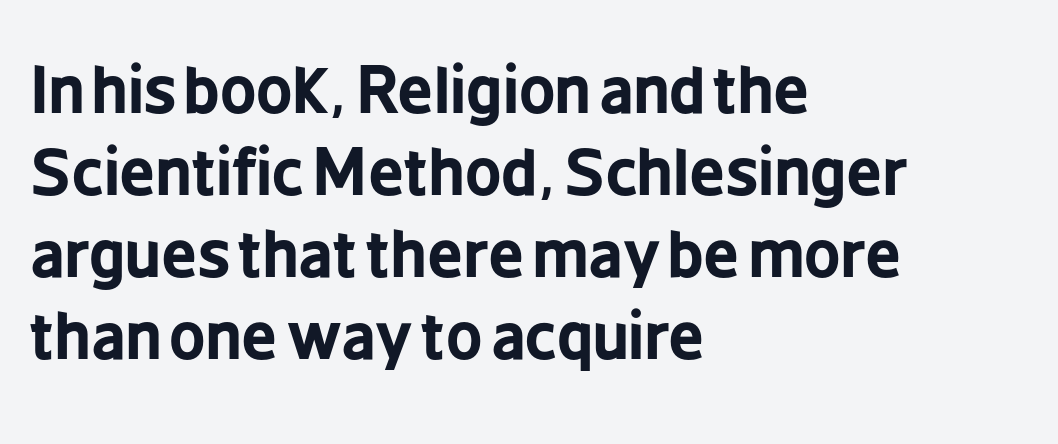
{"serif": "no", "italic": "no", "bold": "yes", "weight": "bold", "width": "condensed", "stroke_contrast": "low", "x_height": "medium", "monospaced": "no", "underline": "no", "align": "left", "line_spacing": "normal", "line_spacing_ratio": 1.3, "letter_spacing": "normal", "letter_spacing_em": 0.0, "glyph_px": 63}
